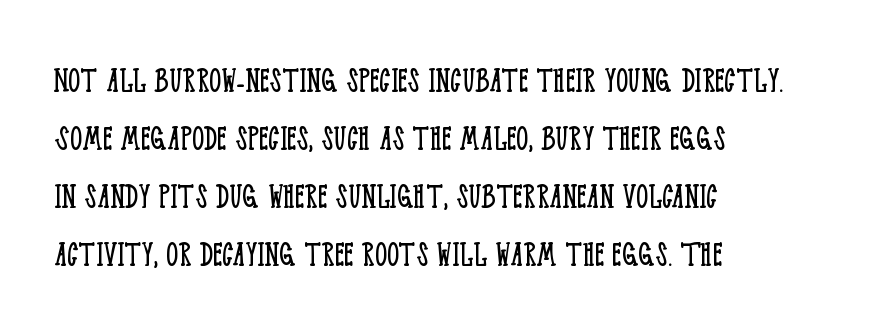
There is no visible air inserted between adjacent glyphs. The setting favours the left margin, as ordinary paragraphs usually do. Weight: not bold — regular or lighter. Descender tails drop into unmarked territory.
